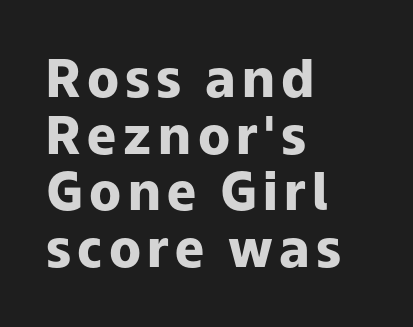
{"serif": "no", "italic": "no", "bold": "yes", "weight": "heavy", "width": "normal", "stroke_contrast": "low", "x_height": "medium", "monospaced": "no", "underline": "no", "align": "left", "line_spacing": "tight", "line_spacing_ratio": 1.09, "glyph_px": 52}
